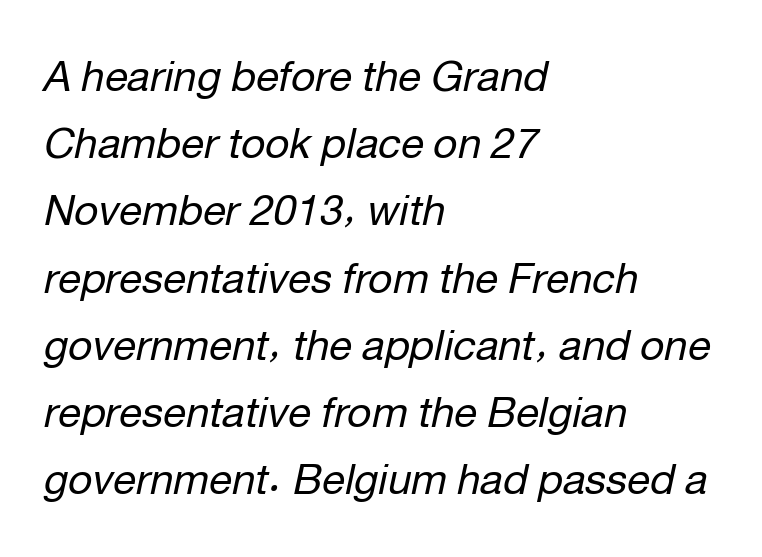
The image shows 42 px regular-weight type, italic (leaning right); set left-aligned, normal line spacing (1.6x), normal letter spacing, not underlined; low stroke contrast and a medium x-height.
